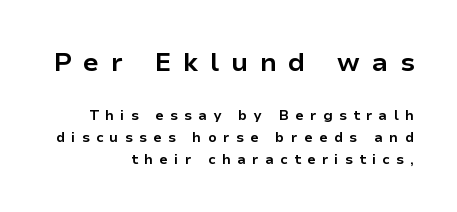
The image shows 26 px bold type, upright; set right-aligned, normal line spacing (1.57x), unusually wide letter spacing (+0.45 em), not underlined; the first (top) block is 1.86x larger.
